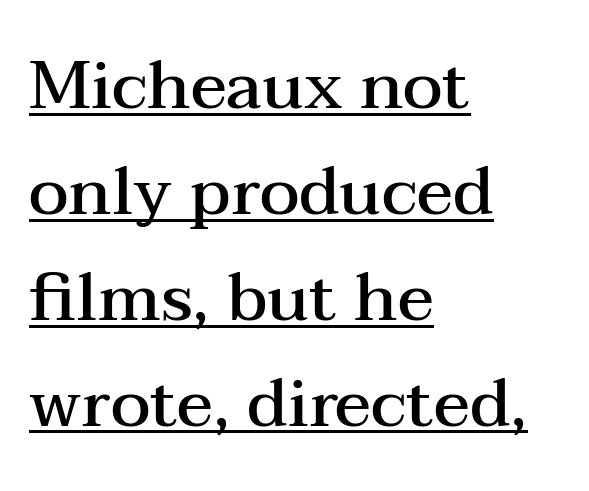
This sample has the flowing, uneven cadence of proportional lettering. The typesetting leans somewhat heavy: a semibold. Between one letter and the next there's only the usual sliver of space. Ordinary non-slanted type is in use. Small tapered or slab feet sit at the stroke ends, so this counts as serif.
